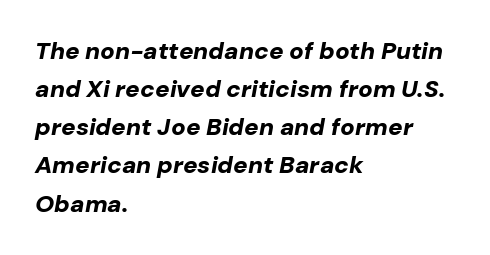
The image shows 24 px bold type, italic (leaning right); set left-aligned, normal line spacing (1.59x), normal letter spacing, not underlined.
